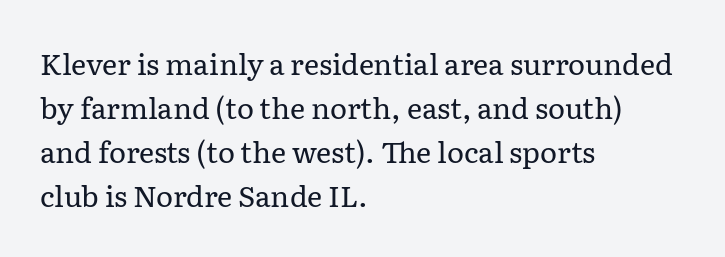
{"serif": "yes", "italic": "no", "bold": "no", "weight": "regular", "width": "normal", "stroke_contrast": "low", "x_height": "medium", "monospaced": "no", "underline": "no", "align": "left", "line_spacing": "normal", "line_spacing_ratio": 1.52, "letter_spacing": "normal", "letter_spacing_em": 0.0, "glyph_px": 29}
